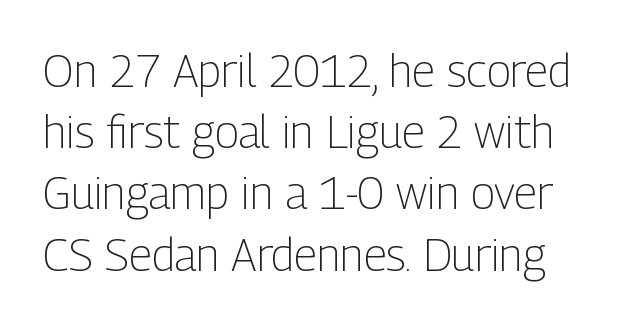
Weight: not bold — regular or lighter. Notice how descenders clear the ascenders below comfortably — that's standard leading. Glyph-to-glyph distance matches everyday printed text. The letters stand upright; this is a roman face. The letters carry no serifs — their stems end cleanly without finishing strokes.
